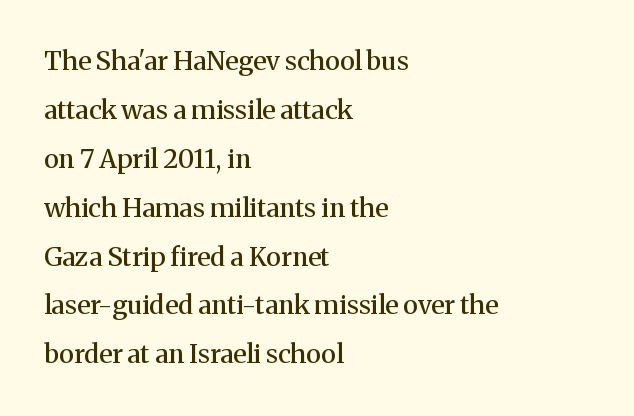
Q: Is the text bold? A: Semi-bold.
Q: Is the text italic (slanted)? A: No, it is upright.
Q: Is the text underlined? A: No.
Q: How is the paragraph aligned? A: Left-aligned.
Q: Is the spacing between letters normal or unusually wide? A: Normal.
